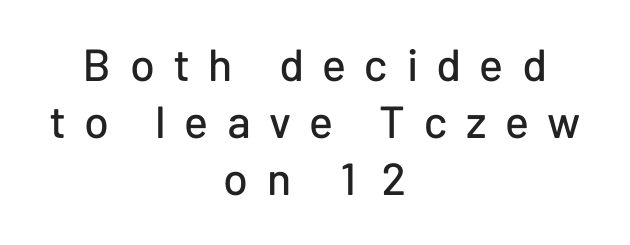
The image shows 45 px sans-serif type, upright; set centered, normal line spacing (1.27x), unusually wide letter spacing (+0.41 em), not underlined; low stroke contrast and a medium x-height.
